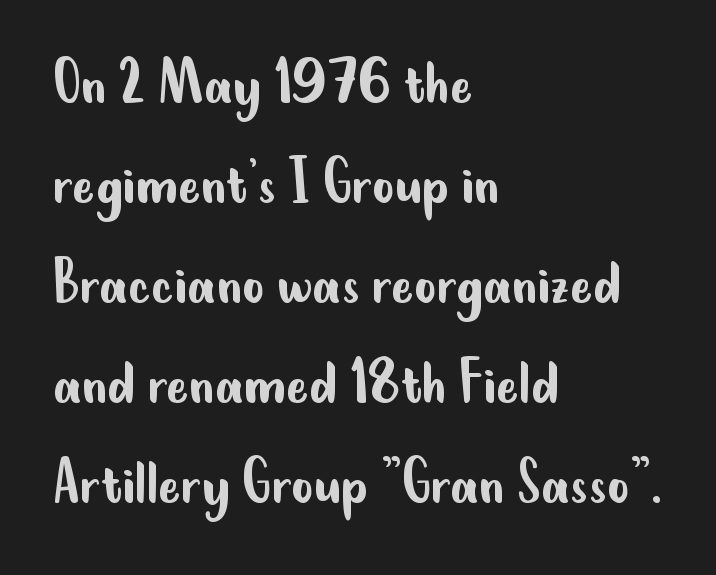
The letters advance in unequal steps, a hallmark of proportional type. Ink coverage per letter is moderate at most. A typesetter would call this leading conventional body-copy spacing. Every stem runs plumb, perpendicular to the baseline. The specimen omits any rule beneath the text block's lines.
